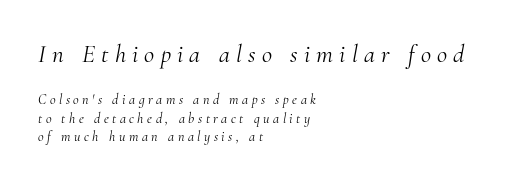
{"italic": "yes", "lean": "right", "slant_degrees": 10, "bold": "no", "underline": "no", "align": "left", "line_spacing": "normal", "line_spacing_ratio": 1.33, "letter_spacing": "wide", "letter_spacing_em": 0.25, "larger_block": "first", "size_ratio": 1.79, "glyph_px": 25}
